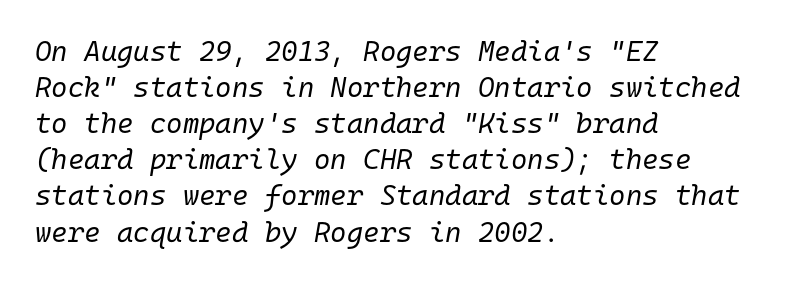
{"italic": "yes", "lean": "right", "slant_degrees": 10, "bold": "no", "weight": "regular", "width": "normal", "stroke_contrast": "low", "x_height": "medium", "monospaced": "yes", "underline": "no", "align": "left", "line_spacing": "normal", "line_spacing_ratio": 1.29, "letter_spacing": "normal", "letter_spacing_em": 0.0, "glyph_px": 28}
